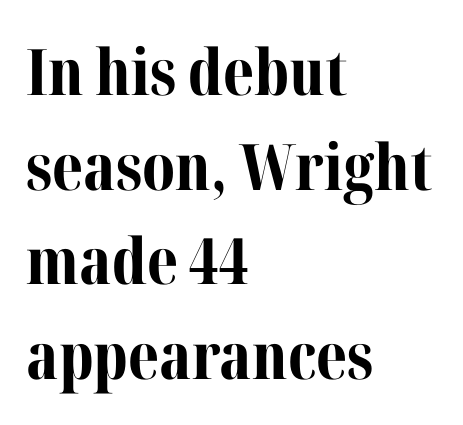
The image shows 64 px bold serif type, upright; set left-aligned, normal line spacing (1.48x), normal letter spacing, not underlined; medium stroke contrast and a medium x-height.
